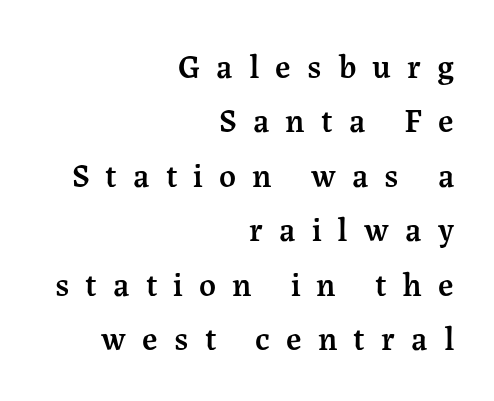
The rendering uses a semibold face; strokes are thickened but not to full bold. The setting favours the right margin, as signatures and pull-quotes sometimes do. Looks like regular typesetting: each glyph gets only the width it needs. A serif font was chosen for this passage. Rule under the text: the space is simply empty. Whoever set this chose a conventional vertical rhythm.
